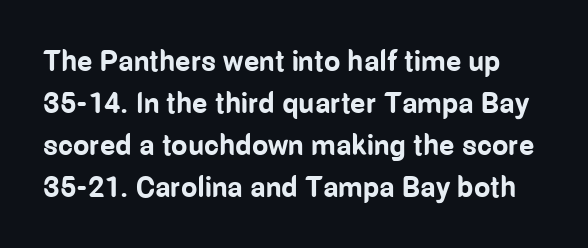
{"serif": "no", "italic": "no", "bold": "yes", "weight": "bold", "width": "condensed", "stroke_contrast": "low", "x_height": "medium", "monospaced": "no", "underline": "no", "line_spacing": "normal", "line_spacing_ratio": 1.45, "letter_spacing": "normal", "letter_spacing_em": 0.0, "glyph_px": 29}
